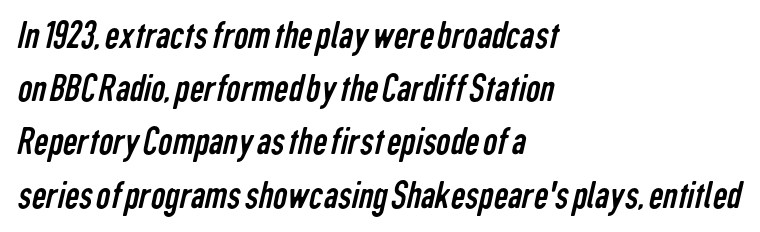
Q: Is the text bold? A: No.
Q: Is the typeface a serif or a sans-serif typeface? A: Sans-serif.
Q: Is the text underlined? A: No.
Q: How is the paragraph aligned? A: Left-aligned.
Q: Is the spacing between letters normal or unusually wide? A: Normal.
Q: Is the spacing between lines tight, normal or loose? A: Normal.
Q: Width (condensed, normal, or wide)? A: Condensed.
Q: Stroke contrast? A: Low.
Q: x-height? A: Medium.
Q: Monospaced? A: No.
